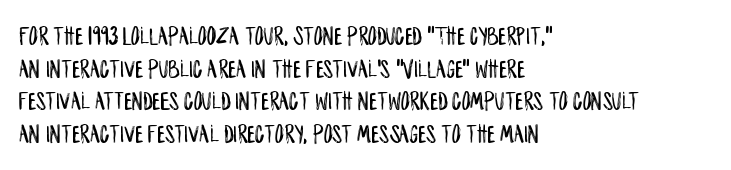
Words float on clear page, feet unadorned. Words appear dense and cohesive because spacing is normal. The lettering holds an erect, upright posture throughout. If you drew a ruler down the left edge, every line would touch it.
